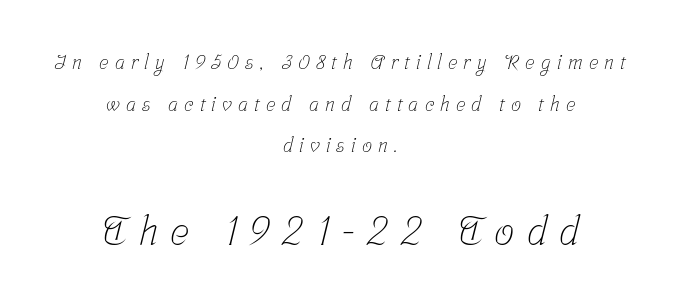
The image shows 40 px light, condensed serif type; set centered, loose line spacing (2.08x), unusually wide letter spacing (+0.31 em), not underlined; the second (bottom) block is 2.0x larger; low stroke contrast and a medium x-height.
